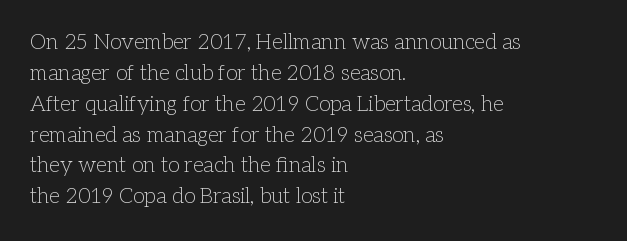
The image shows 21 px text type, upright; set left-aligned, normal line spacing (1.47x), normal letter spacing, not underlined.
